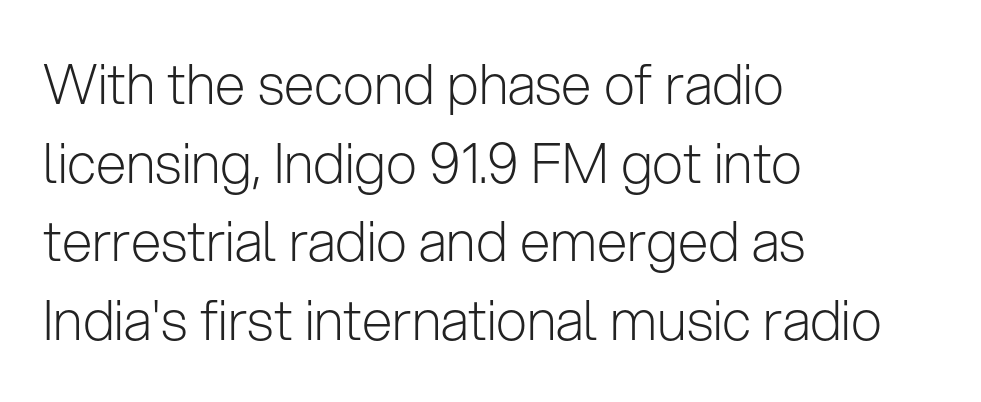
Ink coverage per letter is moderate at most. These lines are rendered in a variable-pitch font. Short and long lines alike share a common starting point at left. Letters rest on an invisible, unmarked baseline. Letterform terminals end flat and unadorned throughout the passage. These lines were composed using upright roman letters.
